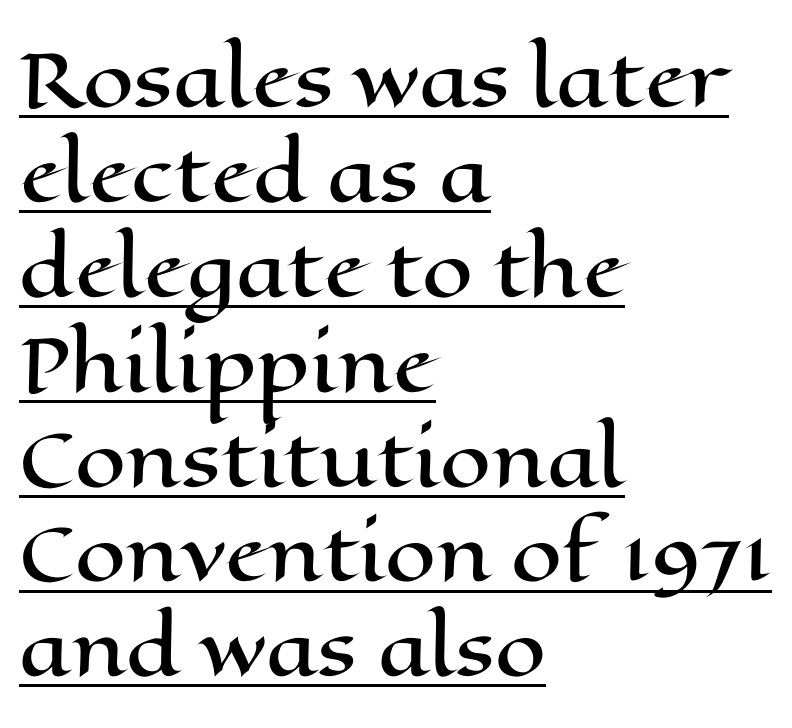
A student would call this left alignment; a typographer would say flush left, rag right. Vertical spacing — default. Style check: upright. The typesetter has applied underlining to the passage shown. This sample has the flowing, uneven cadence of proportional lettering.
